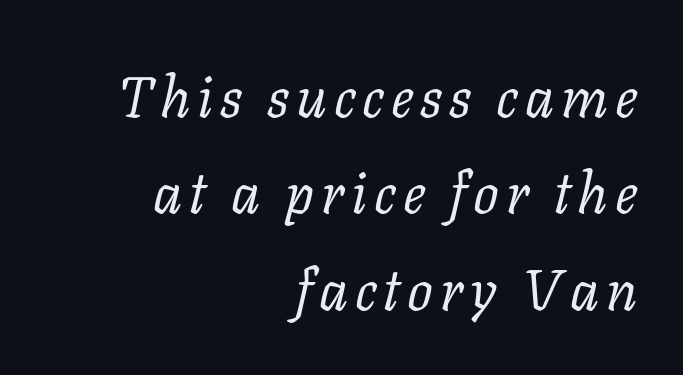
Designer's note — italics engaged. Each letter's strokes conclude with small projecting serifs. Unmarked baselines from the first word to the last. Nothing heavy about these letters — not bold at all.
